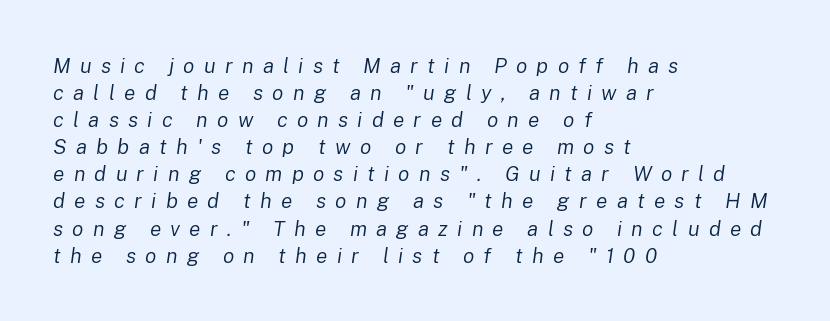
The image shows 21 px text type, italic (leaning right); set left-aligned, normal line spacing (1.29x), unusually wide letter spacing (+0.44 em), not underlined.
